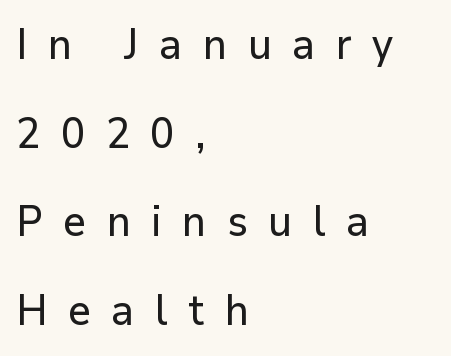
{"serif": "no", "italic": "no", "width": "normal", "stroke_contrast": "low", "x_height": "medium", "monospaced": "no", "underline": "no", "align": "left", "line_spacing": "loose", "line_spacing_ratio": 2.11, "letter_spacing": "wide", "letter_spacing_em": 0.49, "glyph_px": 42}
